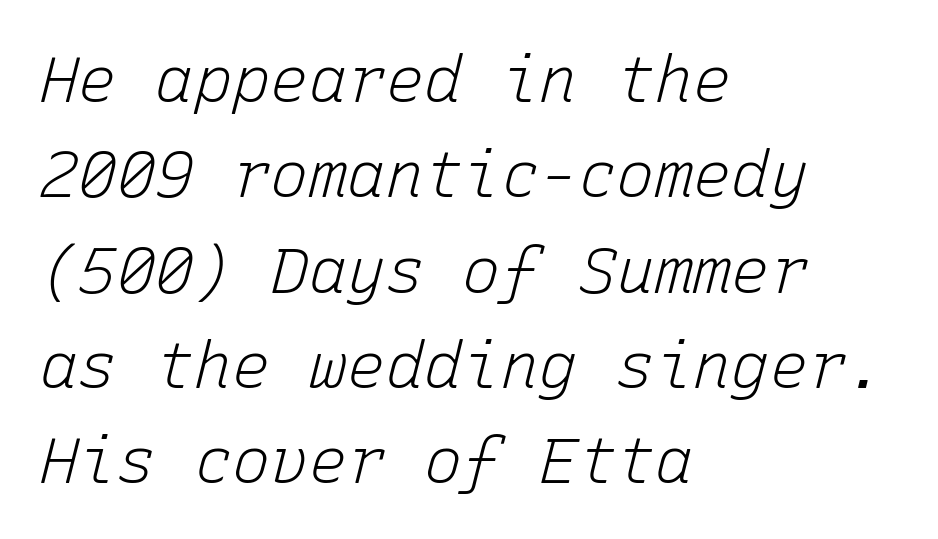
Q: Is the text bold? A: No.
Q: Is the text italic (slanted)? A: Yes, it leans right by about 15 degrees.
Q: Is the text underlined? A: No.
Q: How is the paragraph aligned? A: Left-aligned.
Q: Is the spacing between letters normal or unusually wide? A: Normal.
Q: Is the spacing between lines tight, normal or loose? A: Normal.
Q: Width (condensed, normal, or wide)? A: Normal.
Q: Stroke contrast? A: Low.
Q: x-height? A: Medium.
Q: Monospaced? A: Yes.
